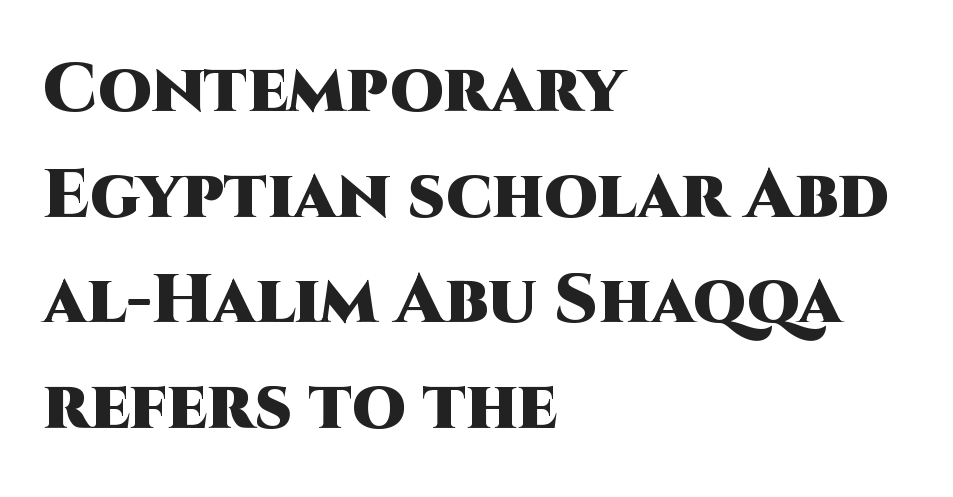
Q: Is the text bold? A: Yes.
Q: Is the text italic (slanted)? A: No, it is upright.
Q: Is the typeface a serif or a sans-serif typeface? A: Sans-serif.
Q: Is the text underlined? A: No.
Q: How is the paragraph aligned? A: Left-aligned.
Q: Is the spacing between letters normal or unusually wide? A: Normal.
Q: Is the spacing between lines tight, normal or loose? A: Normal.
Q: Width (condensed, normal, or wide)? A: Normal.
Q: Stroke contrast? A: High.
Q: x-height? A: Large.
Q: Monospaced? A: No.
